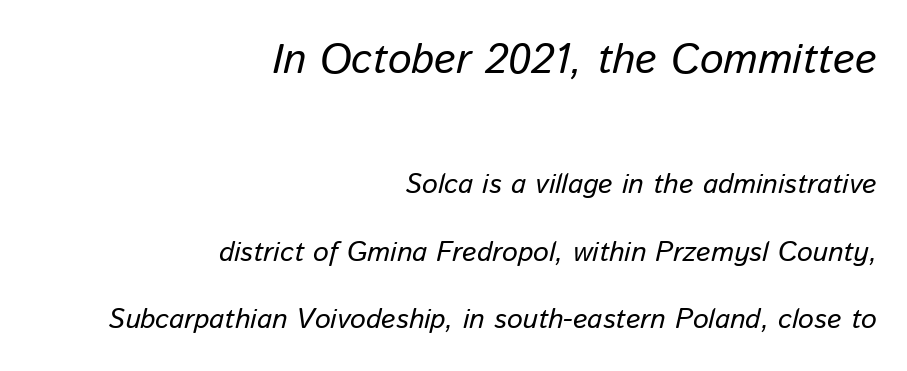
Q: Is the text bold? A: No.
Q: Is the text italic (slanted)? A: Yes, it leans right by about 13 degrees.
Q: Is the text underlined? A: No.
Q: How is the paragraph aligned? A: Right-aligned.
Q: Is the spacing between letters normal or unusually wide? A: Normal.
Q: Is the spacing between lines tight, normal or loose? A: Loose.
Q: Which block of text is set in a larger size, the first (top) or the second (bottom)? A: The first (top) one.
Q: Width (condensed, normal, or wide)? A: Normal.
Q: Stroke contrast? A: Low.
Q: x-height? A: Medium.
Q: Monospaced? A: No.
